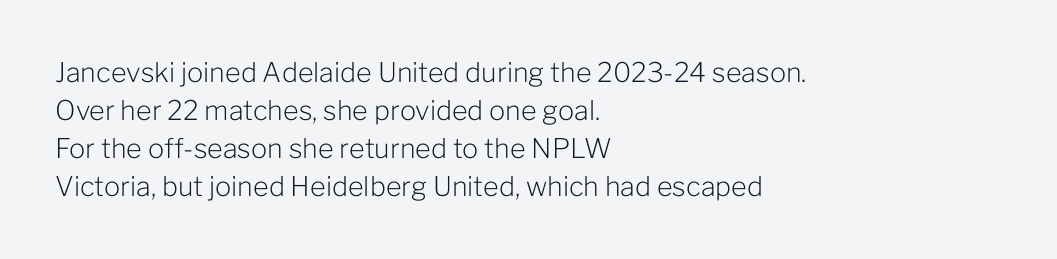
Q: Is the text bold? A: No.
Q: Is the text italic (slanted)? A: No, it is upright.
Q: Is the text underlined? A: No.
Q: How is the paragraph aligned? A: Left-aligned.
Q: Is the spacing between letters normal or unusually wide? A: Normal.
Q: Is the spacing between lines tight, normal or loose? A: Normal.
